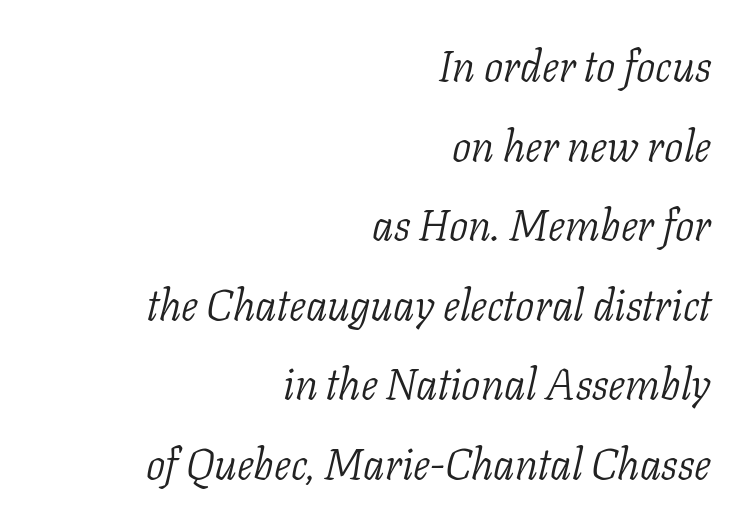
The image shows 43 px light serif type, italic (leaning right); set right-aligned, line spacing 1.85x, normal letter spacing, not underlined; low stroke contrast and a medium x-height.
